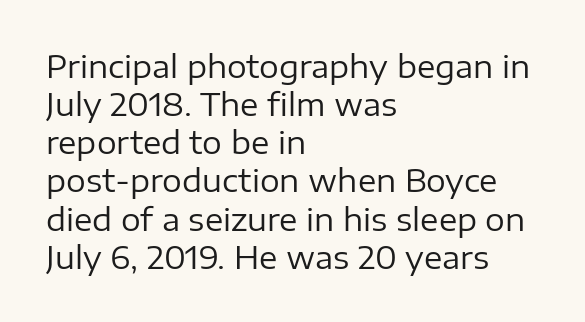
{"serif": "no", "italic": "no", "bold": "no", "weight": "regular", "width": "normal", "stroke_contrast": "low", "x_height": "medium", "monospaced": "no", "underline": "no", "align": "left", "line_spacing_ratio": 1.23, "letter_spacing": "normal", "letter_spacing_em": 0.0, "glyph_px": 31}
